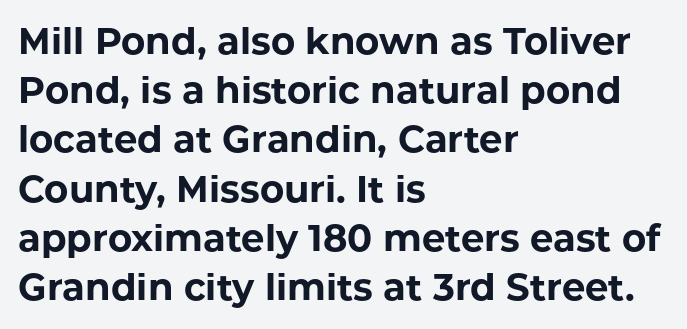
No italicization has been applied; the sample stays upright. What kind of face is this? One without serifs — a sans. Each glyph is drawn with heavy, bold strokes. Baseline-to-baseline distance is the conventional proportion of letter height. The zone under the glyphs is completely vacant.
